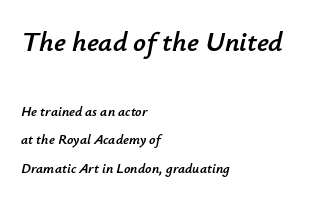
Q: Is the text italic (slanted)? A: Yes, it leans right by about 12 degrees.
Q: Is the text underlined? A: No.
Q: How is the paragraph aligned? A: Left-aligned.
Q: Is the spacing between letters normal or unusually wide? A: Normal.
Q: Is the spacing between lines tight, normal or loose? A: Loose.
Q: Which block of text is set in a larger size, the first (top) or the second (bottom)? A: The first (top) one.
Q: Width (condensed, normal, or wide)? A: Normal.
Q: Stroke contrast? A: Low.
Q: x-height? A: Small.
Q: Monospaced? A: No.
